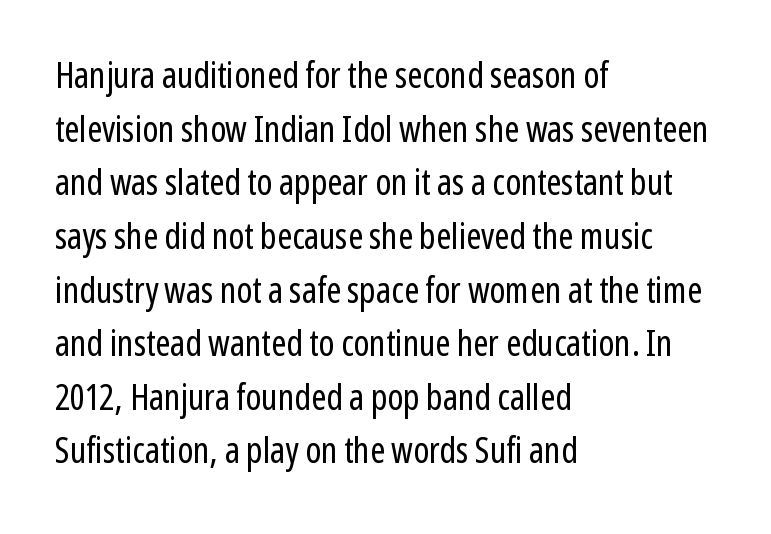
{"serif": "no", "italic": "no", "bold": "no", "weight": "regular", "width": "condensed", "stroke_contrast": "low", "x_height": "medium", "monospaced": "no", "underline": "no", "align": "left", "line_spacing": "normal", "line_spacing_ratio": 1.49, "letter_spacing": "normal", "letter_spacing_em": 0.0, "glyph_px": 36}
